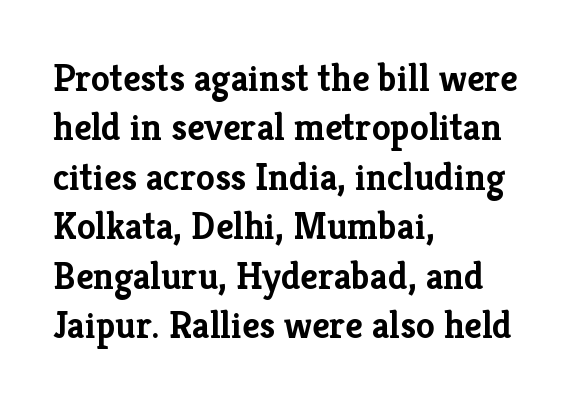
{"serif": "yes", "italic": "no", "bold": "yes", "weight": "semibold", "width": "normal", "stroke_contrast": "low", "x_height": "medium", "monospaced": "no", "underline": "no", "align": "left", "line_spacing": "normal", "line_spacing_ratio": 1.3, "letter_spacing": "normal", "letter_spacing_em": 0.0, "glyph_px": 38}
